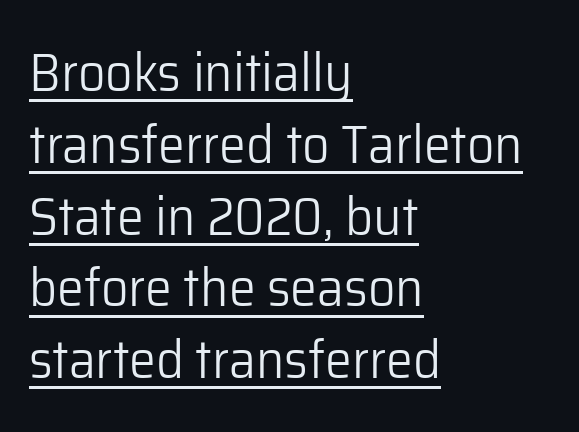
{"serif": "no", "italic": "no", "bold": "no", "weight": "light", "width": "normal", "stroke_contrast": "low", "x_height": "medium", "monospaced": "no", "underline": "yes", "align": "left", "line_spacing": "normal", "line_spacing_ratio": 1.33, "letter_spacing": "normal", "letter_spacing_em": 0.0, "glyph_px": 54}
